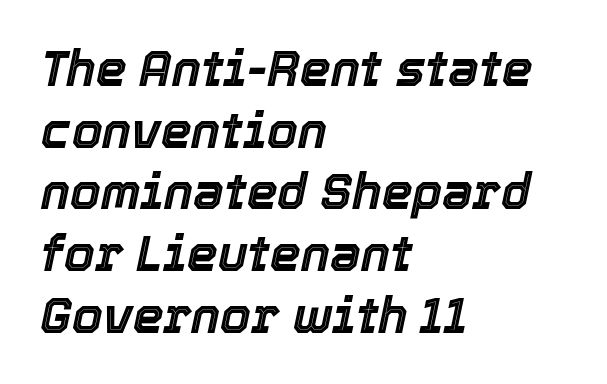
The lines sit at an ordinary, default distance from one another. Glyph-to-glyph distance matches everyday printed text. Notice how the stems are inclined rather than vertical — that's the hallmark of italics. Here the designer chose a conventional face with non-uniform glyph widths. If you drew a ruler down the left edge, every line would touch it. The words here are not underlined.
